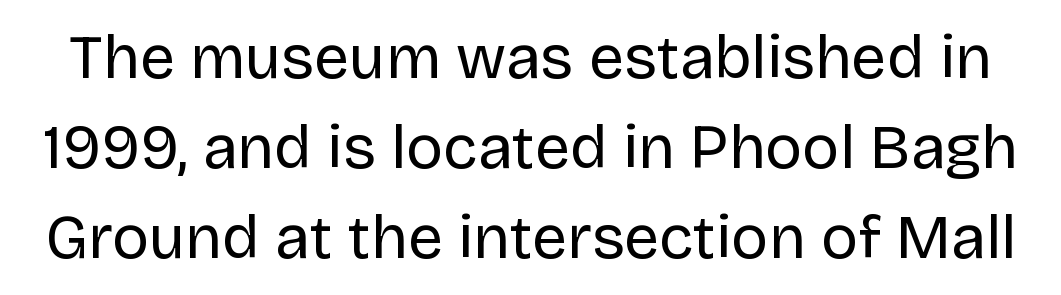
{"serif": "no", "italic": "no", "bold": "no", "weight": "regular", "width": "normal", "stroke_contrast": "low", "x_height": "large", "monospaced": "no", "underline": "no", "line_spacing": "normal", "line_spacing_ratio": 1.45, "letter_spacing": "normal", "letter_spacing_em": 0.0, "glyph_px": 62}
